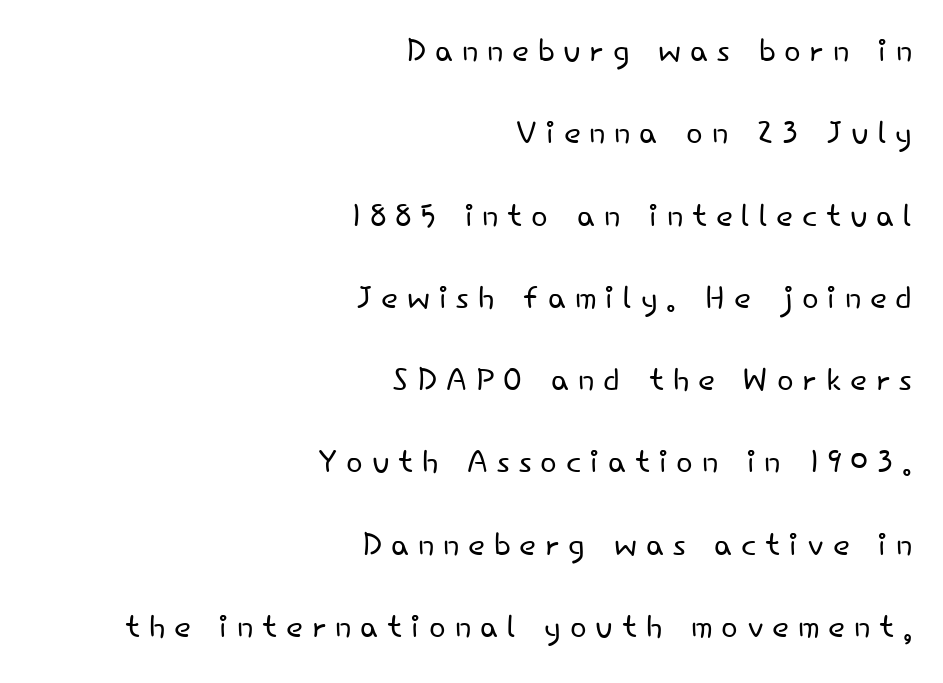
The image shows 44 px light sans-serif type, upright; set right-aligned, line spacing 1.87x, unusually wide letter spacing (+0.2 em), not underlined; low stroke contrast and a small x-height.
